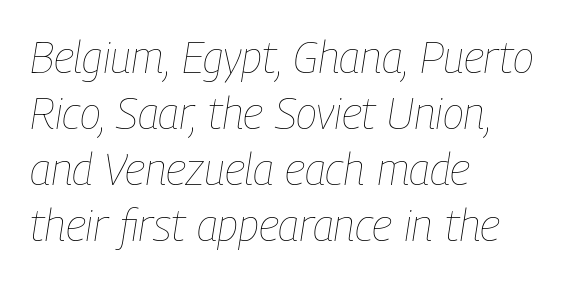
Q: Is the text bold? A: No.
Q: Is the text italic (slanted)? A: Yes, it leans right by about 9 degrees.
Q: Is the text underlined? A: No.
Q: How is the paragraph aligned? A: Left-aligned.
Q: Is the spacing between letters normal or unusually wide? A: Normal.
Q: Is the spacing between lines tight, normal or loose? A: Normal.
Q: Width (condensed, normal, or wide)? A: Condensed.
Q: Stroke contrast? A: Low.
Q: x-height? A: Medium.
Q: Monospaced? A: No.
